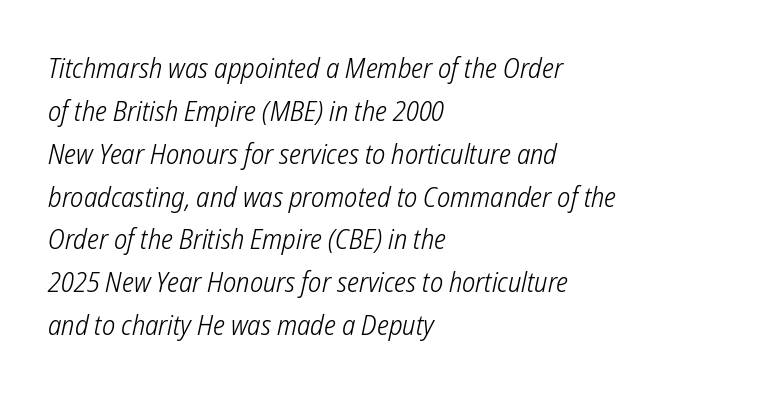
{"serif": "no", "bold": "no", "weight": "light", "width": "condensed", "stroke_contrast": "low", "x_height": "medium", "monospaced": "no", "underline": "no", "align": "left", "line_spacing": "normal", "line_spacing_ratio": 1.53, "letter_spacing": "normal", "letter_spacing_em": 0.0, "glyph_px": 28}
